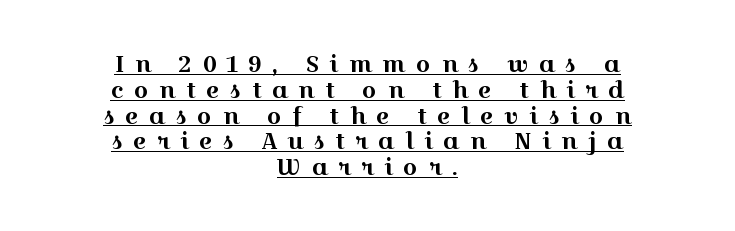
The image shows 23 px text type, upright; set centered, tight line spacing (1.12x), unusually wide letter spacing (+0.45 em), underlined.
